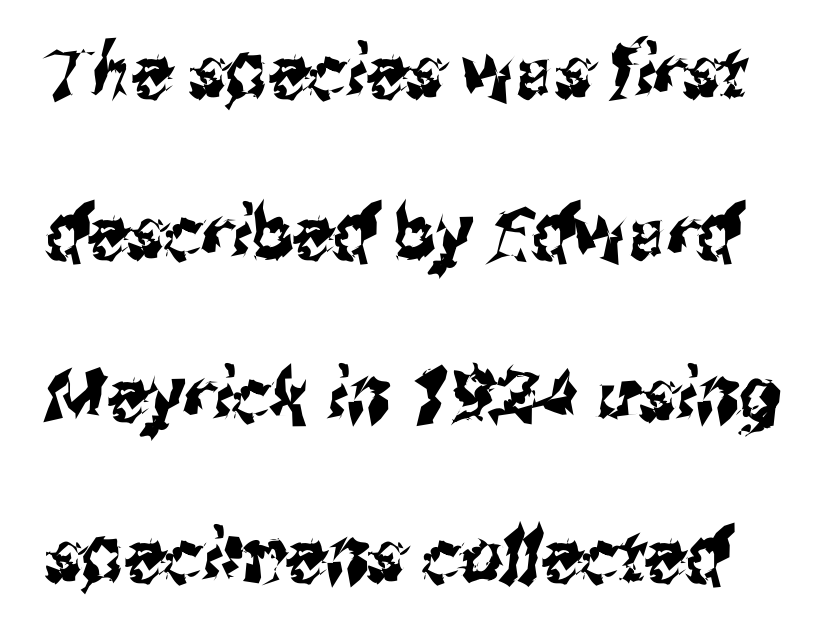
Font category for this specimen: sans-serif. A typesetter would call this leading open, well beyond the default. Descenders are the only things crossing below the line. Caption: standard tracking, unaltered. Note the varied advance widths — an 'i' is clearly narrower than an 'm'.
